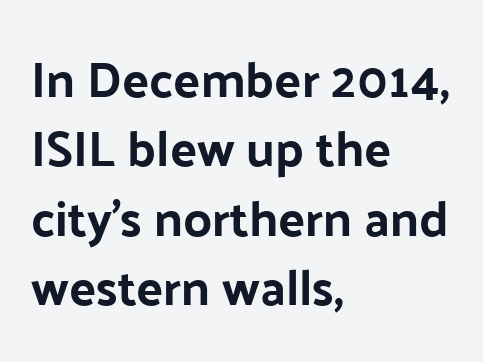
Each letter's strokes conclude bluntly, with no projecting serifs. Has an underline been added? It has not. Note the varied advance widths — an 'i' is clearly narrower than an 'm'. The designer left line spacing at the default. Which margin do the lines hug? The left one — the right edge is uneven. Notice how the stems are strictly vertical — no italics here.
